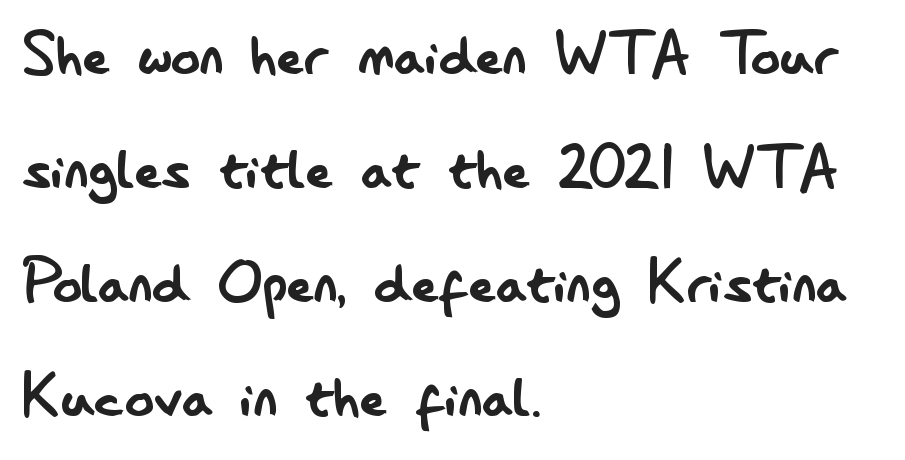
Q: Is the text bold? A: No.
Q: Is the text italic (slanted)? A: No, it is upright.
Q: Is the typeface a serif or a sans-serif typeface? A: Sans-serif.
Q: Is the text underlined? A: No.
Q: How is the paragraph aligned? A: Left-aligned.
Q: Is the spacing between letters normal or unusually wide? A: Normal.
Q: Is the spacing between lines tight, normal or loose? A: Normal.
Q: Width (condensed, normal, or wide)? A: Condensed.
Q: Stroke contrast? A: Low.
Q: x-height? A: Small.
Q: Monospaced? A: No.
